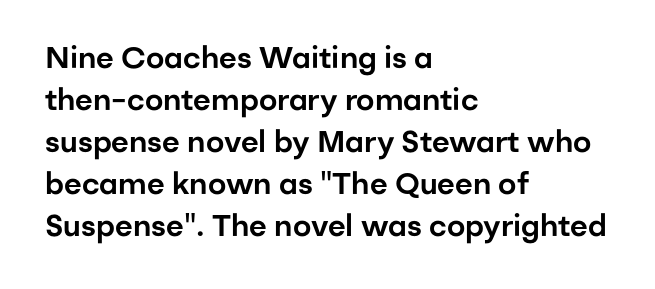
The image shows 30 px sans-serif type, upright; set left-aligned, normal line spacing (1.4x), normal letter spacing, not underlined; low stroke contrast and a medium x-height.
